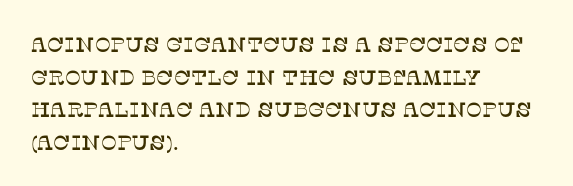
The image shows 21 px text type, upright; set left-aligned, normal line spacing (1.55x), normal letter spacing, not underlined.
